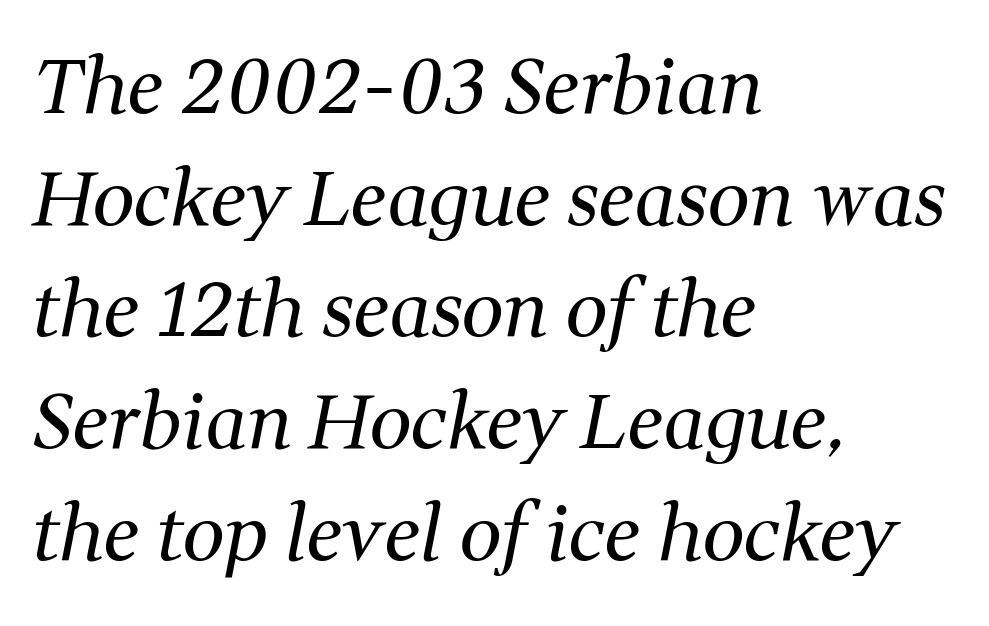
Q: Is the text bold? A: No.
Q: Is the text italic (slanted)? A: Yes, it leans right by about 11 degrees.
Q: Is the typeface a serif or a sans-serif typeface? A: Serif.
Q: Is the text underlined? A: No.
Q: How is the paragraph aligned? A: Left-aligned.
Q: Is the spacing between letters normal or unusually wide? A: Normal.
Q: Is the spacing between lines tight, normal or loose? A: Normal.
Q: Width (condensed, normal, or wide)? A: Normal.
Q: Stroke contrast? A: Medium.
Q: x-height? A: Medium.
Q: Monospaced? A: No.
